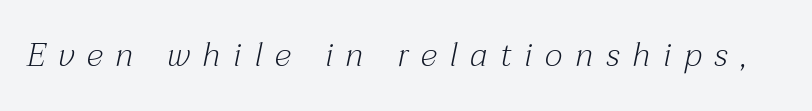
Q: Is the text bold? A: No.
Q: Is the text italic (slanted)? A: Yes, it leans right by about 12 degrees.
Q: Is the typeface a serif or a sans-serif typeface? A: Serif.
Q: Is the text underlined? A: No.
Q: Is the spacing between letters normal or unusually wide? A: Unusually wide.
Q: Width (condensed, normal, or wide)? A: Normal.
Q: Stroke contrast? A: Medium.
Q: x-height? A: Medium.
Q: Monospaced? A: No.
